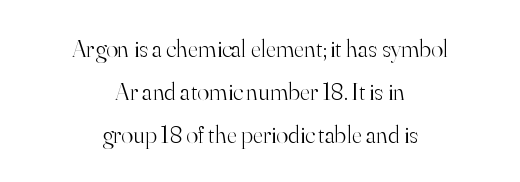
{"italic": "no", "bold": "no", "underline": "no", "align": "center", "line_spacing_ratio": 1.72, "letter_spacing": "normal", "letter_spacing_em": 0.0, "glyph_px": 25}
